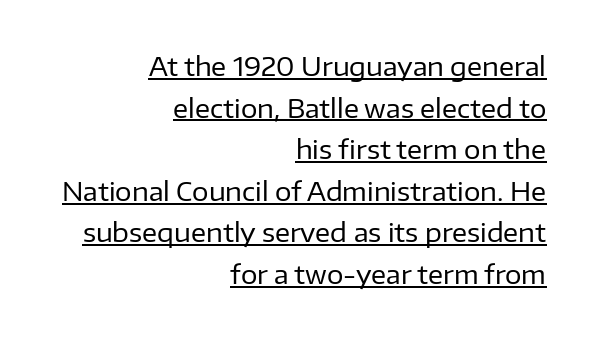
{"italic": "no", "bold": "no", "underline": "yes", "align": "right", "line_spacing": "normal", "line_spacing_ratio": 1.6, "letter_spacing": "normal", "letter_spacing_em": 0.0, "glyph_px": 26}
